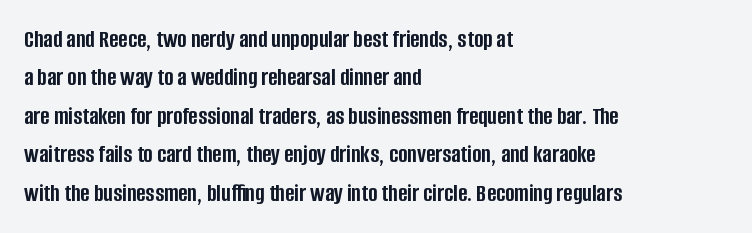
The image shows 25 px bold type, upright; set left-aligned, normal line spacing (1.54x), normal letter spacing, not underlined.
